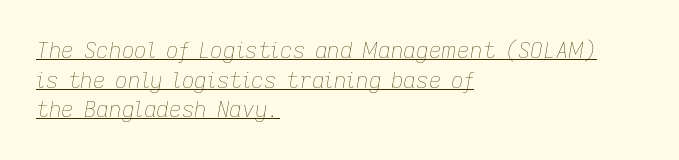
Q: Is the text bold? A: No.
Q: Is the text italic (slanted)? A: Yes, it leans right by about 9 degrees.
Q: Is the text underlined? A: Yes.
Q: How is the paragraph aligned? A: Left-aligned.
Q: Is the spacing between letters normal or unusually wide? A: Normal.
Q: Is the spacing between lines tight, normal or loose? A: Normal.
